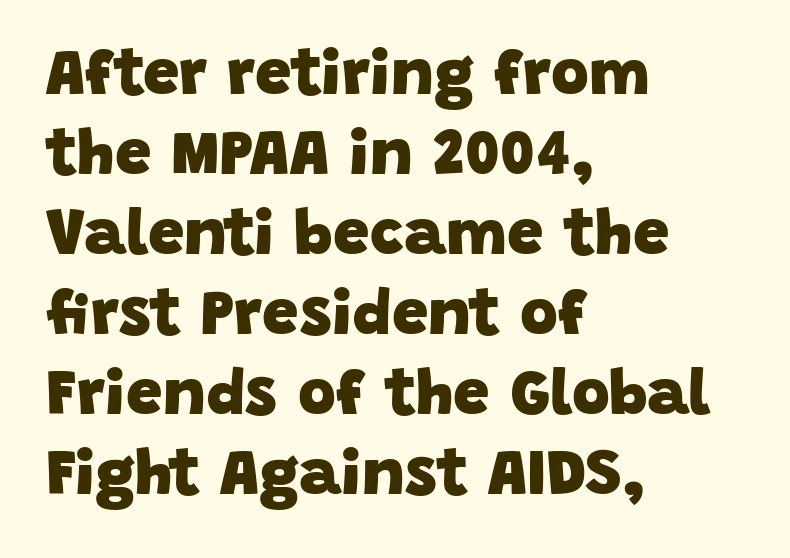
{"serif": "no", "bold": "yes", "weight": "heavy", "width": "normal", "stroke_contrast": "low", "x_height": "large", "monospaced": "no", "underline": "no", "align": "left", "line_spacing_ratio": 1.23, "letter_spacing": "normal", "letter_spacing_em": 0.0, "glyph_px": 65}
